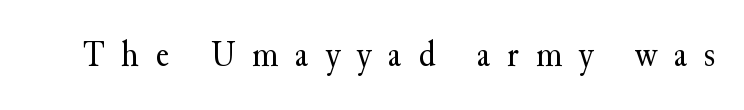
{"serif": "yes", "italic": "no", "bold": "no", "weight": "regular", "width": "normal", "stroke_contrast": "medium", "x_height": "small", "monospaced": "no", "underline": "no", "letter_spacing": "wide", "letter_spacing_em": 0.45, "glyph_px": 37}
